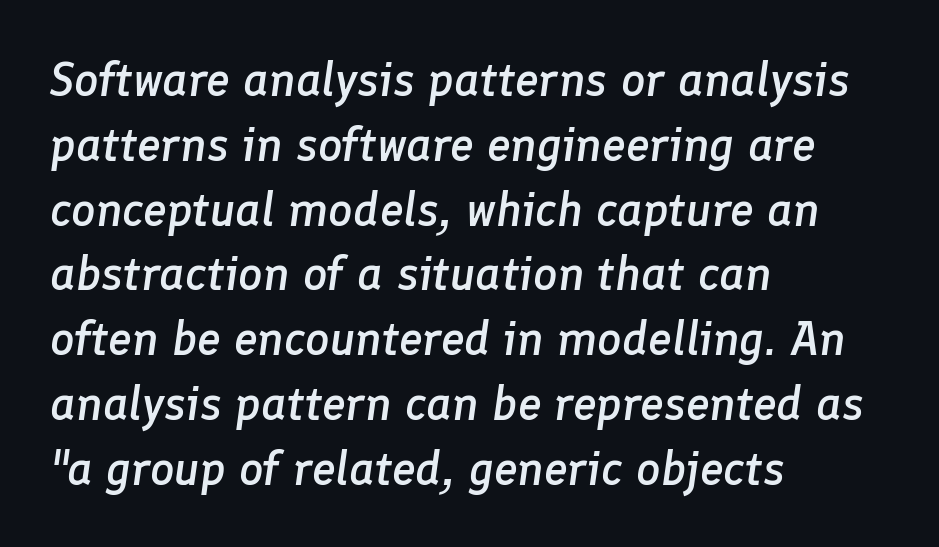
{"italic": "yes", "lean": "right", "slant_degrees": 8, "bold": "semi", "weight": "semibold", "width": "normal", "stroke_contrast": "low", "x_height": "medium", "monospaced": "no", "underline": "no", "align": "left", "line_spacing": "normal", "line_spacing_ratio": 1.35, "letter_spacing": "normal", "letter_spacing_em": 0.0, "glyph_px": 48}
